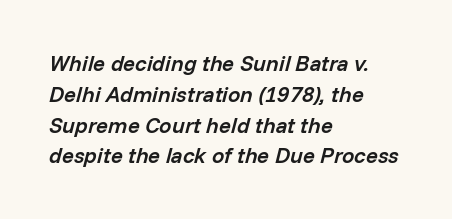
{"italic": "yes", "lean": "right", "slant_degrees": 14, "bold": "semi", "underline": "no", "align": "left", "line_spacing": "normal", "line_spacing_ratio": 1.4, "letter_spacing": "normal", "letter_spacing_em": 0.0, "glyph_px": 22}
